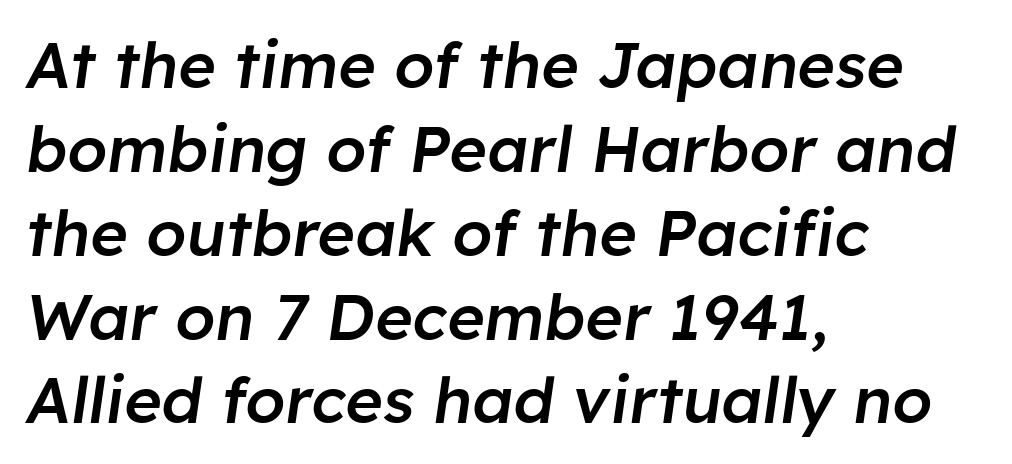
{"italic": "yes", "lean": "right", "slant_degrees": 8, "bold": "semi", "weight": "semibold", "width": "normal", "stroke_contrast": "low", "x_height": "medium", "monospaced": "no", "underline": "no", "align": "left", "line_spacing": "normal", "line_spacing_ratio": 1.31, "letter_spacing": "normal", "letter_spacing_em": 0.0, "glyph_px": 64}
